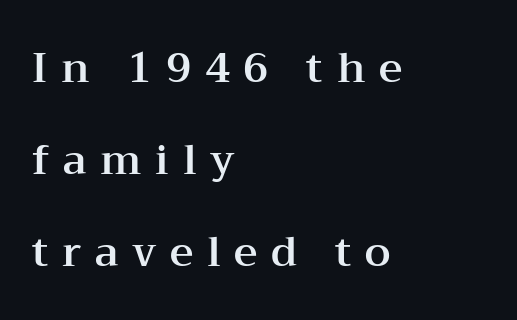
Q: Is the text italic (slanted)? A: No, it is upright.
Q: Is the typeface a serif or a sans-serif typeface? A: Serif.
Q: Is the text underlined? A: No.
Q: How is the paragraph aligned? A: Left-aligned.
Q: Is the spacing between letters normal or unusually wide? A: Unusually wide.
Q: Is the spacing between lines tight, normal or loose? A: Loose.
Q: Width (condensed, normal, or wide)? A: Wide.
Q: Stroke contrast? A: Medium.
Q: x-height? A: Medium.
Q: Monospaced? A: No.
